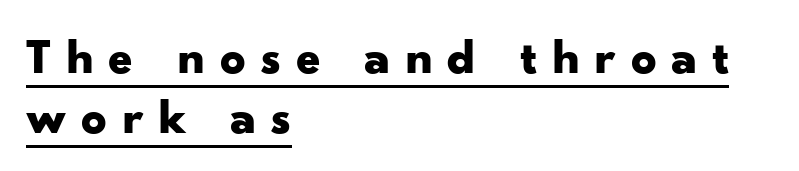
Q: Is the text bold? A: Yes.
Q: Is the text italic (slanted)? A: No, it is upright.
Q: Is the typeface a serif or a sans-serif typeface? A: Sans-serif.
Q: Is the text underlined? A: Yes.
Q: How is the paragraph aligned? A: Left-aligned.
Q: Is the spacing between letters normal or unusually wide? A: Unusually wide.
Q: Width (condensed, normal, or wide)? A: Wide.
Q: Stroke contrast? A: Low.
Q: x-height? A: Small.
Q: Monospaced? A: No.
